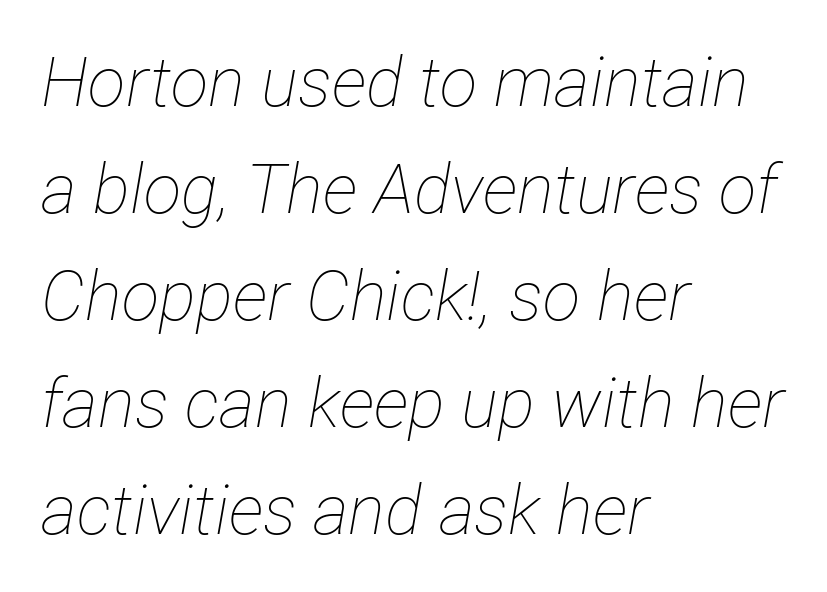
{"italic": "yes", "lean": "right", "slant_degrees": 12, "bold": "no", "weight": "thin", "width": "condensed", "stroke_contrast": "low", "x_height": "medium", "monospaced": "no", "underline": "no", "align": "left", "line_spacing": "normal", "line_spacing_ratio": 1.55, "letter_spacing": "normal", "letter_spacing_em": 0.0, "glyph_px": 69}
